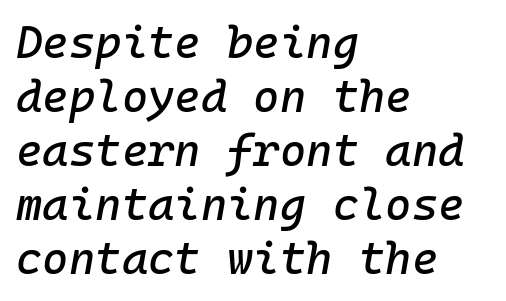
Q: Is the text italic (slanted)? A: Yes, it leans right by about 10 degrees.
Q: Is the text underlined? A: No.
Q: How is the paragraph aligned? A: Left-aligned.
Q: Is the spacing between letters normal or unusually wide? A: Normal.
Q: Width (condensed, normal, or wide)? A: Normal.
Q: Stroke contrast? A: Low.
Q: x-height? A: Medium.
Q: Monospaced? A: Yes.
